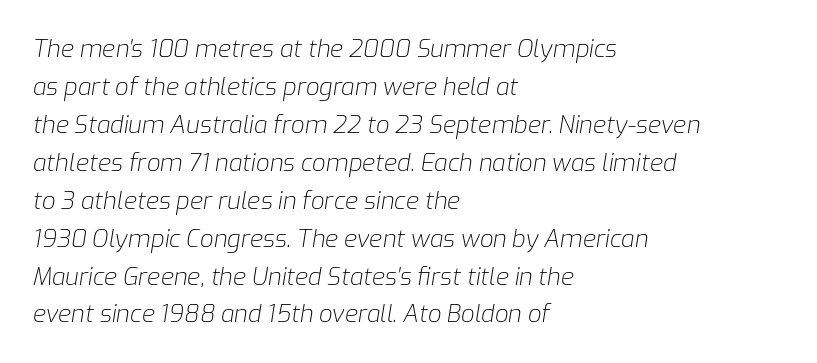
The image shows 24 px text type, italic (leaning right); set left-aligned, normal line spacing (1.58x), normal letter spacing, not underlined.
